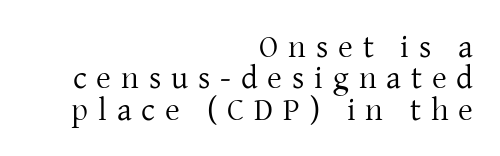
{"serif": "yes", "italic": "no", "bold": "no", "weight": "regular", "width": "normal", "stroke_contrast": "low", "x_height": "medium", "monospaced": "no", "underline": "no", "align": "right", "line_spacing": "tight", "line_spacing_ratio": 0.98, "letter_spacing": "wide", "letter_spacing_em": 0.31, "glyph_px": 32}
